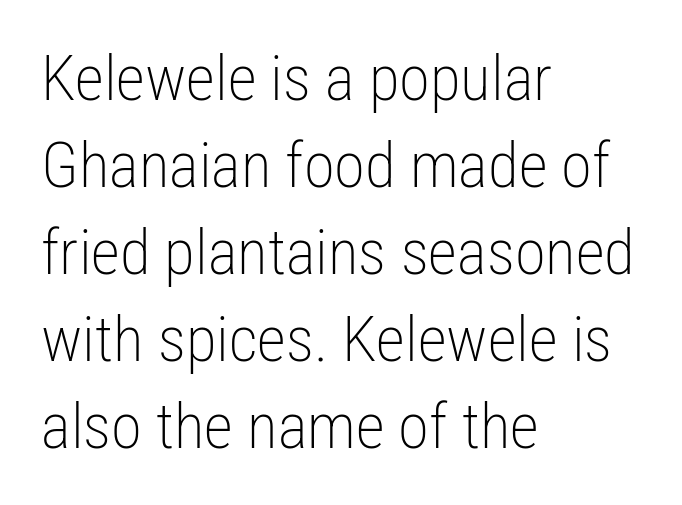
The image shows 63 px light, condensed sans-serif type, upright; set left-aligned, normal line spacing (1.38x), normal letter spacing, not underlined; low stroke contrast and a medium x-height.
